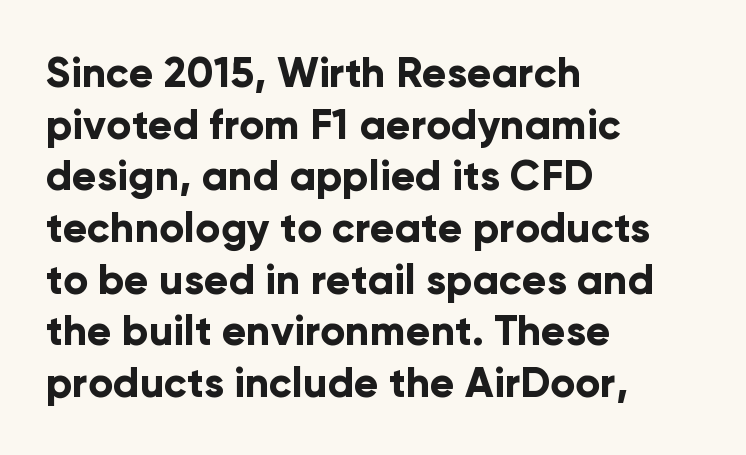
Q: Is the text bold? A: Yes.
Q: Is the text italic (slanted)? A: No, it is upright.
Q: Is the typeface a serif or a sans-serif typeface? A: Sans-serif.
Q: Is the text underlined? A: No.
Q: How is the paragraph aligned? A: Left-aligned.
Q: Is the spacing between letters normal or unusually wide? A: Normal.
Q: Is the spacing between lines tight, normal or loose? A: Normal.
Q: Width (condensed, normal, or wide)? A: Normal.
Q: Stroke contrast? A: Low.
Q: x-height? A: Medium.
Q: Monospaced? A: No.
